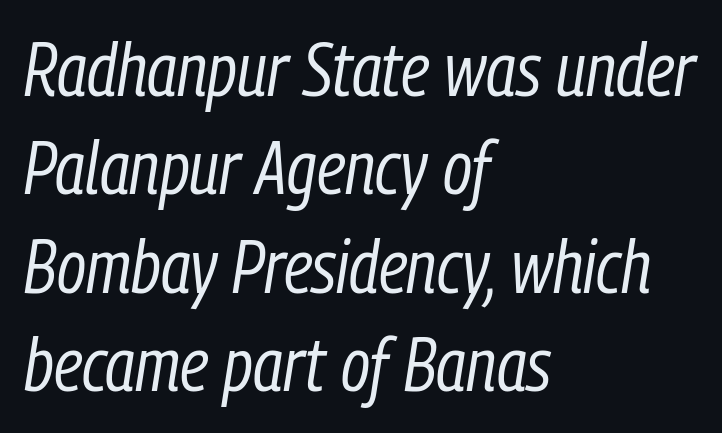
{"italic": "yes", "lean": "right", "slant_degrees": 9, "bold": "no", "weight": "regular", "width": "condensed", "stroke_contrast": "low", "x_height": "medium", "monospaced": "no", "underline": "no", "align": "left", "line_spacing": "normal", "line_spacing_ratio": 1.33, "letter_spacing": "normal", "letter_spacing_em": 0.0, "glyph_px": 74}
